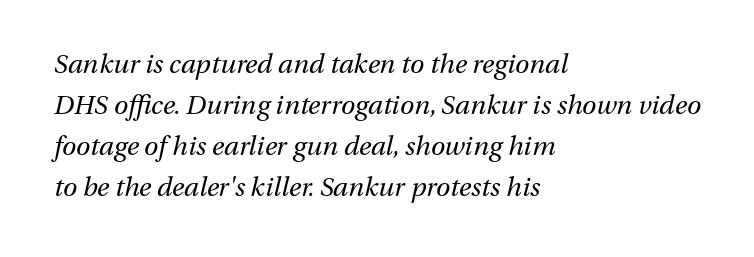
The image shows 26 px text type, italic (leaning right); set left-aligned, normal line spacing (1.58x), normal letter spacing, not underlined.
